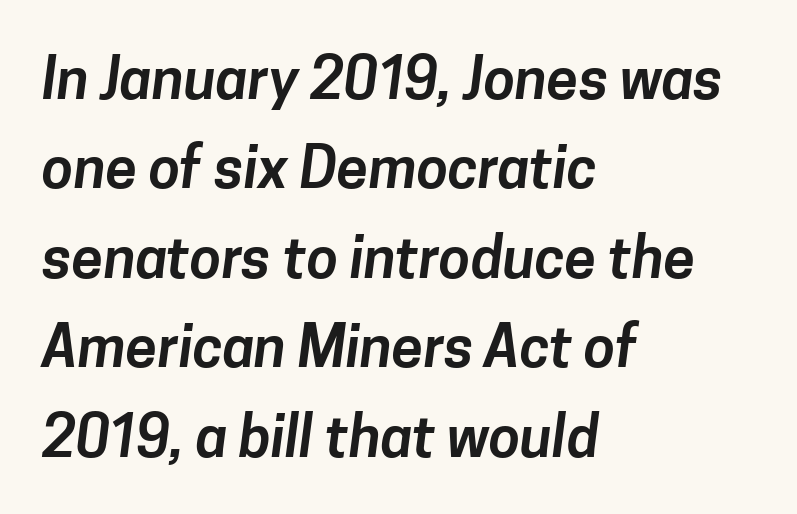
{"serif": "no", "width": "normal", "stroke_contrast": "low", "x_height": "medium", "monospaced": "no", "underline": "no", "align": "left", "line_spacing": "normal", "line_spacing_ratio": 1.57, "letter_spacing": "normal", "letter_spacing_em": 0.0, "glyph_px": 57}
